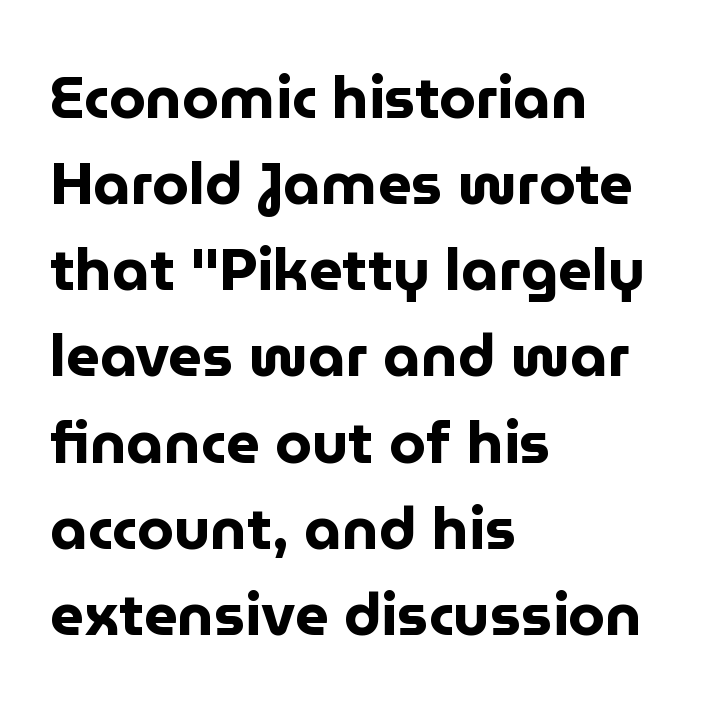
Between one letter and the next there's only the usual sliver of space. Reading down the block, your eye returns to a fixed left position each line. The letters advance in unequal steps, a hallmark of proportional type. The characters display no serif detailing; their extremities are plain. Leading matches the norm, producing a regular column.
